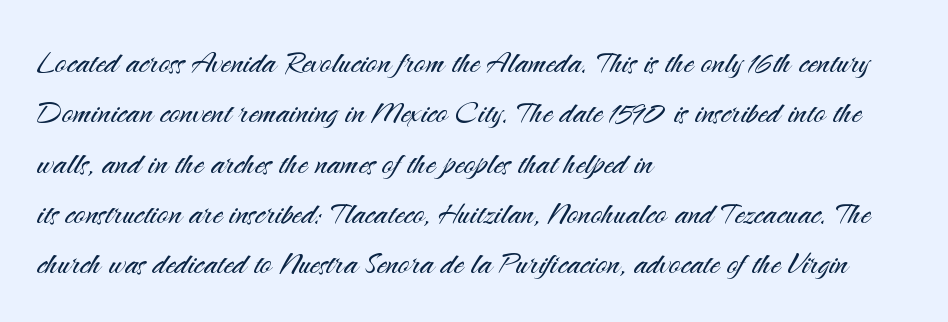
{"serif": "no", "bold": "no", "weight": "light", "width": "normal", "stroke_contrast": "medium", "x_height": "small", "monospaced": "no", "underline": "no", "align": "left", "line_spacing": "normal", "line_spacing_ratio": 1.29, "letter_spacing": "normal", "letter_spacing_em": 0.0, "glyph_px": 39}
